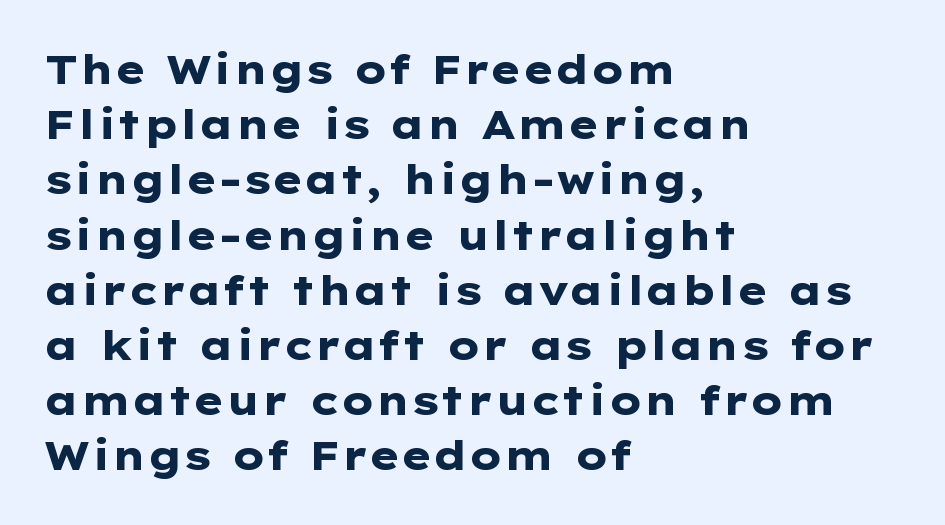
Each glyph is drawn with heavy, bold strokes. Character widths vary here, with narrow letters taking less room than wide ones. Glance below the letters and you will spot only blank space. Observe the ordinary spacing: letters are neighbours, not strangers.
